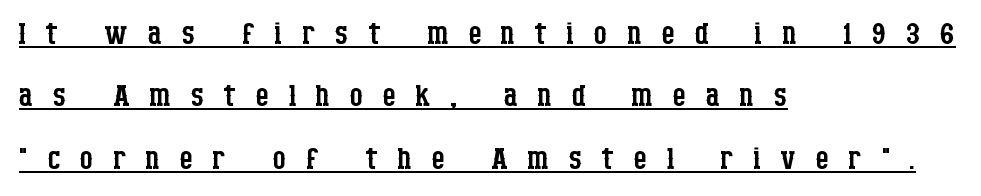
The lettering stays uniformly vertical, giving the passage a roman look. What kind of face is this? One with serifs. Is the type heavy? It reads as light-to-regular instead. Letter spacing: wide. These lines stack with their left ends in a neat column.
